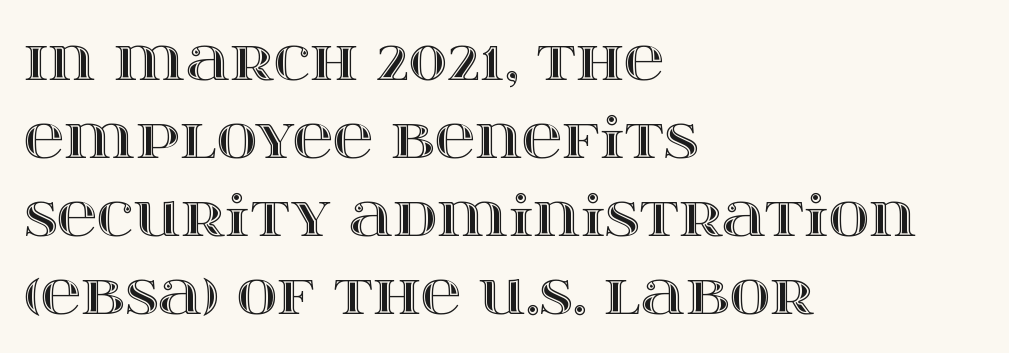
{"italic": "no", "width": "wide", "x_height": "large", "monospaced": "no", "underline": "no", "align": "left", "line_spacing": "normal", "line_spacing_ratio": 1.39, "letter_spacing": "normal", "letter_spacing_em": 0.0, "glyph_px": 56}
